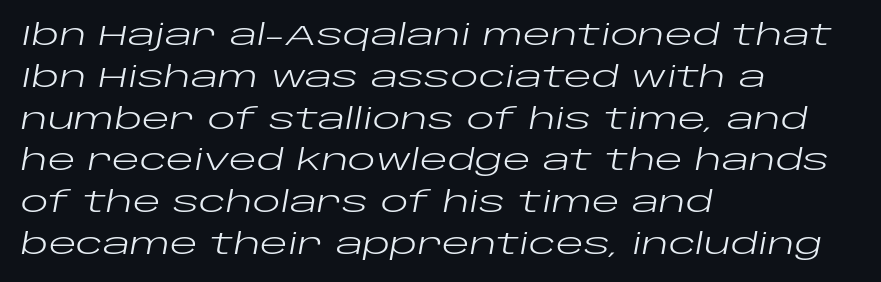
Q: Is the text bold? A: No.
Q: Is the text italic (slanted)? A: Yes, it leans right by about 10 degrees.
Q: Is the text underlined? A: No.
Q: How is the paragraph aligned? A: Left-aligned.
Q: Is the spacing between letters normal or unusually wide? A: Normal.
Q: Is the spacing between lines tight, normal or loose? A: Normal.
Q: Width (condensed, normal, or wide)? A: Wide.
Q: Stroke contrast? A: Low.
Q: x-height? A: Large.
Q: Monospaced? A: No.
